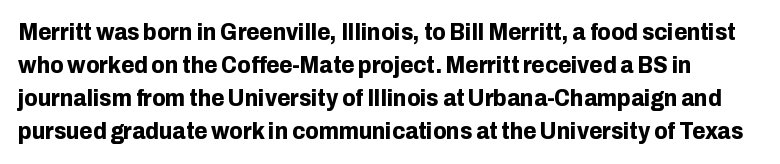
The image shows 24 px bold type, upright; set normal line spacing (1.38x), normal letter spacing, not underlined.
